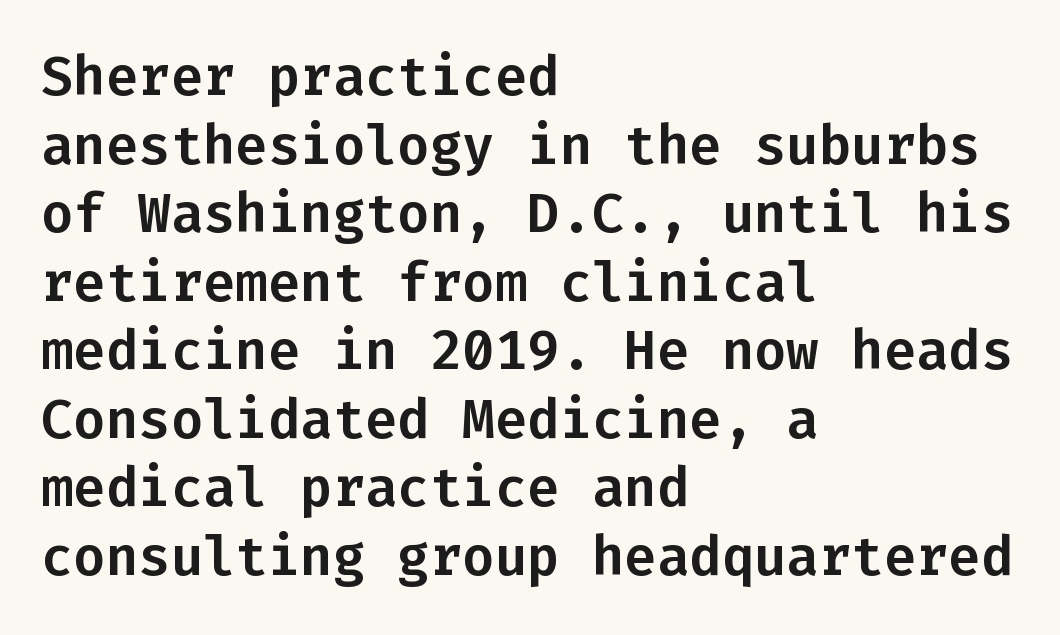
Q: Is the text italic (slanted)? A: No, it is upright.
Q: Is the typeface a serif or a sans-serif typeface? A: Sans-serif.
Q: Is the text underlined? A: No.
Q: How is the paragraph aligned? A: Left-aligned.
Q: Is the spacing between letters normal or unusually wide? A: Normal.
Q: Is the spacing between lines tight, normal or loose? A: Normal.
Q: Width (condensed, normal, or wide)? A: Normal.
Q: Stroke contrast? A: Low.
Q: x-height? A: Medium.
Q: Monospaced? A: Yes.
